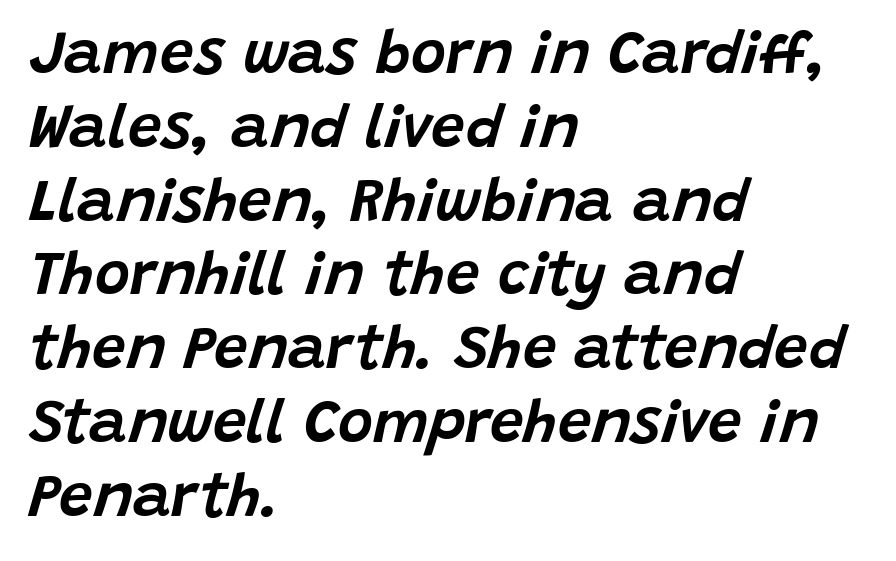
Q: Is the text italic (slanted)? A: Yes, it leans right by about 15 degrees.
Q: Is the text underlined? A: No.
Q: How is the paragraph aligned? A: Left-aligned.
Q: Is the spacing between letters normal or unusually wide? A: Normal.
Q: Width (condensed, normal, or wide)? A: Normal.
Q: Stroke contrast? A: Low.
Q: x-height? A: Large.
Q: Monospaced? A: No.
